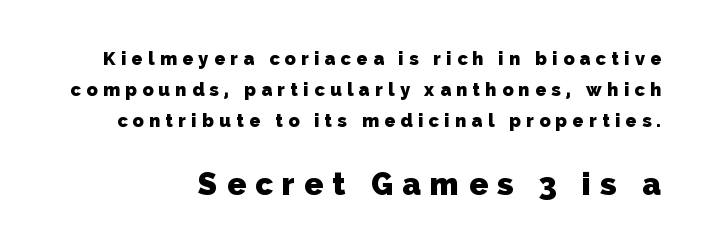
Q: Is the text bold? A: Yes.
Q: Is the typeface a serif or a sans-serif typeface? A: Sans-serif.
Q: Is the text underlined? A: No.
Q: Is the spacing between letters normal or unusually wide? A: Unusually wide.
Q: Which block of text is set in a larger size, the first (top) or the second (bottom)? A: The second (bottom) one.
Q: Width (condensed, normal, or wide)? A: Normal.
Q: Stroke contrast? A: Low.
Q: x-height? A: Medium.
Q: Monospaced? A: No.
